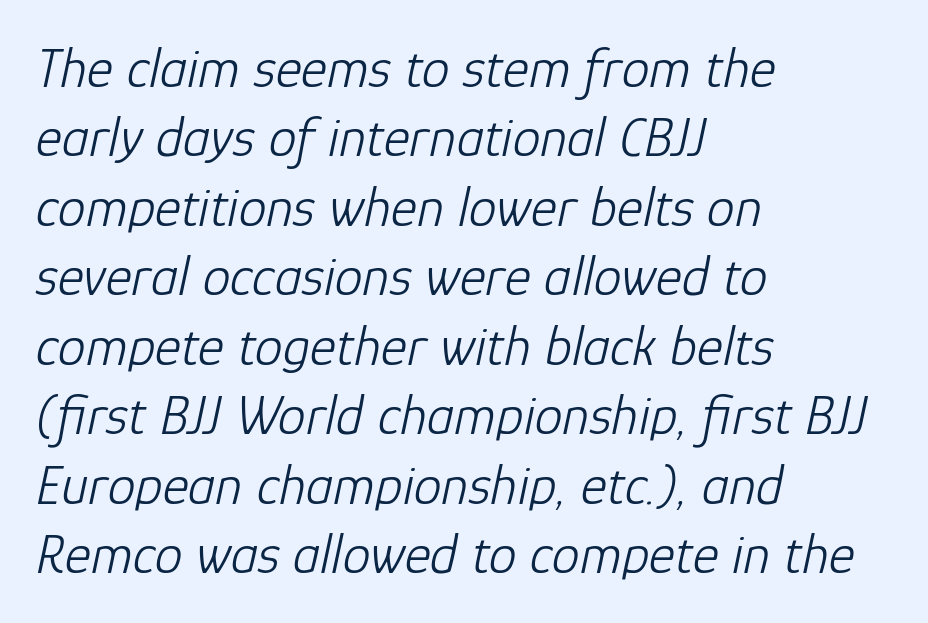
The image shows 56 px light type, italic (leaning right); set left-aligned, line spacing 1.24x, normal letter spacing, not underlined; low stroke contrast and a medium x-height.
